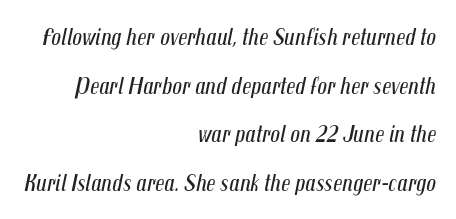
{"italic": "yes", "lean": "right", "slant_degrees": 12, "bold": "no", "underline": "no", "align": "right", "line_spacing": "loose", "line_spacing_ratio": 2.03, "letter_spacing": "normal", "letter_spacing_em": 0.0, "glyph_px": 24}
